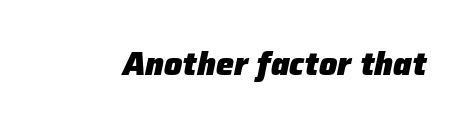
{"italic": "yes", "lean": "right", "slant_degrees": 12, "bold": "yes", "weight": "heavy", "width": "normal", "stroke_contrast": "low", "x_height": "medium", "monospaced": "no", "underline": "no", "letter_spacing": "normal", "letter_spacing_em": 0.0, "glyph_px": 32}
